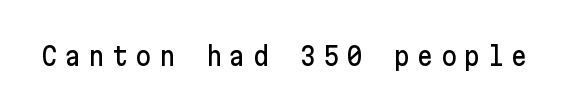
Q: Is the text italic (slanted)? A: No, it is upright.
Q: Is the text underlined? A: No.
Q: Is the spacing between letters normal or unusually wide? A: Unusually wide.
